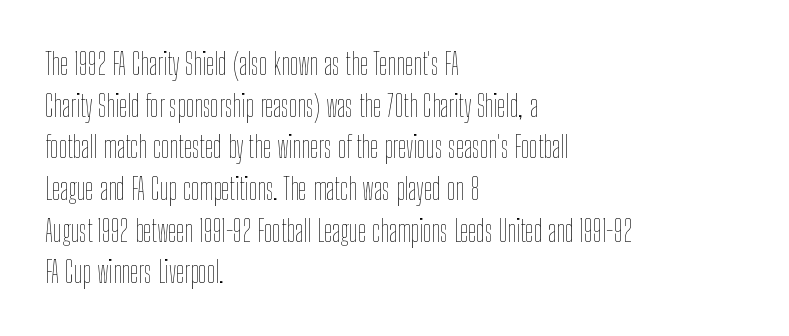
{"italic": "no", "bold": "no", "weight": "thin", "width": "condensed", "stroke_contrast": "low", "x_height": "medium", "monospaced": "no", "underline": "no", "align": "left", "line_spacing": "normal", "line_spacing_ratio": 1.39, "letter_spacing": "normal", "letter_spacing_em": 0.0, "glyph_px": 30}
